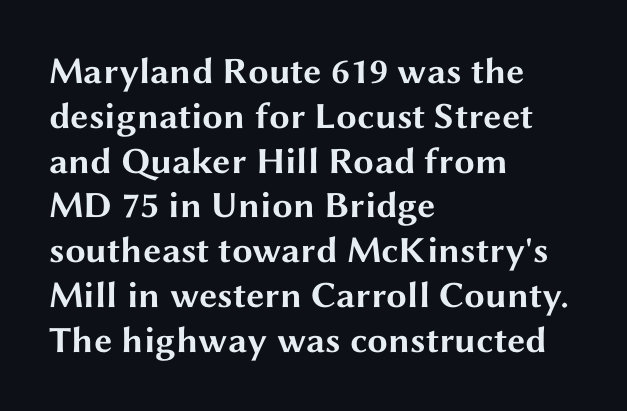
Q: Is the text bold? A: Yes.
Q: Is the text italic (slanted)? A: No, it is upright.
Q: Is the typeface a serif or a sans-serif typeface? A: Sans-serif.
Q: Is the text underlined? A: No.
Q: How is the paragraph aligned? A: Left-aligned.
Q: Is the spacing between letters normal or unusually wide? A: Normal.
Q: Width (condensed, normal, or wide)? A: Wide.
Q: Stroke contrast? A: Medium.
Q: x-height? A: Medium.
Q: Monospaced? A: No.
